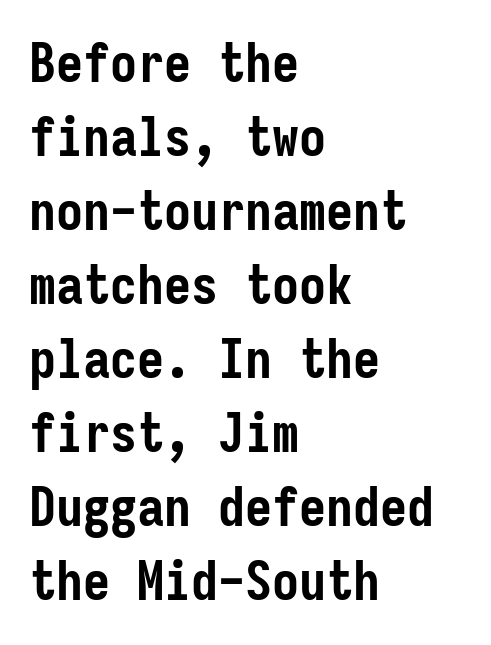
These lines are set flush left with a ragged right edge. Thick stems and heavy bowls — unmistakably bold. Looks like terminal output: every glyph gets an equal slot. Glance below the letters and you will spot only blank space. The rows are spaced the way most documents space them.
